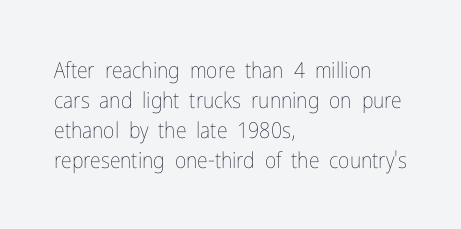
The image shows 22 px text type, upright; set left-aligned, normal line spacing (1.36x), normal letter spacing, not underlined.
